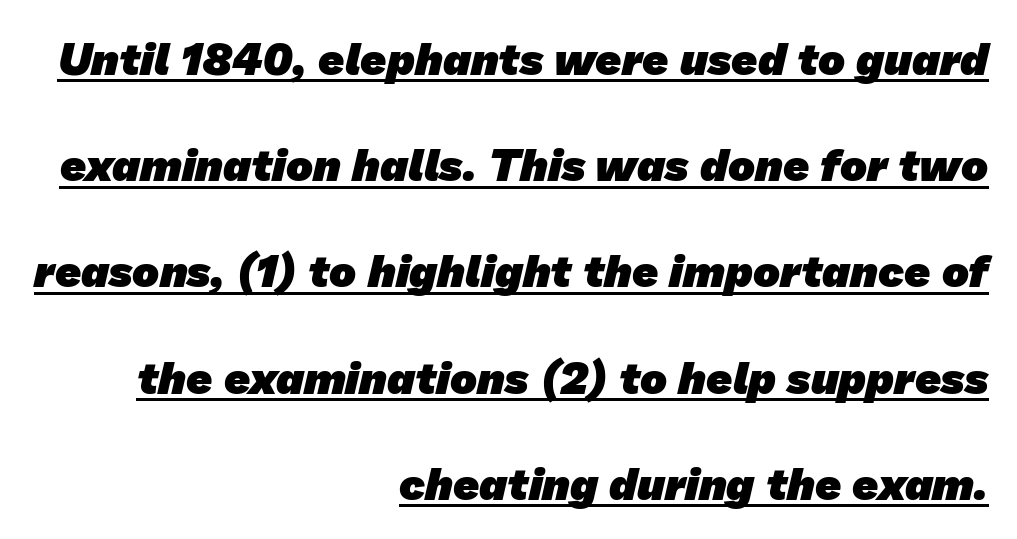
Short note: letters normally spaced. Beneath each row of characters lies a ruled line. The ragged edge is on the left, which tells us the setting is flush right. What kind of face is this? One without serifs — a sans. I'd describe the lettering as bold — thick and assertive.
